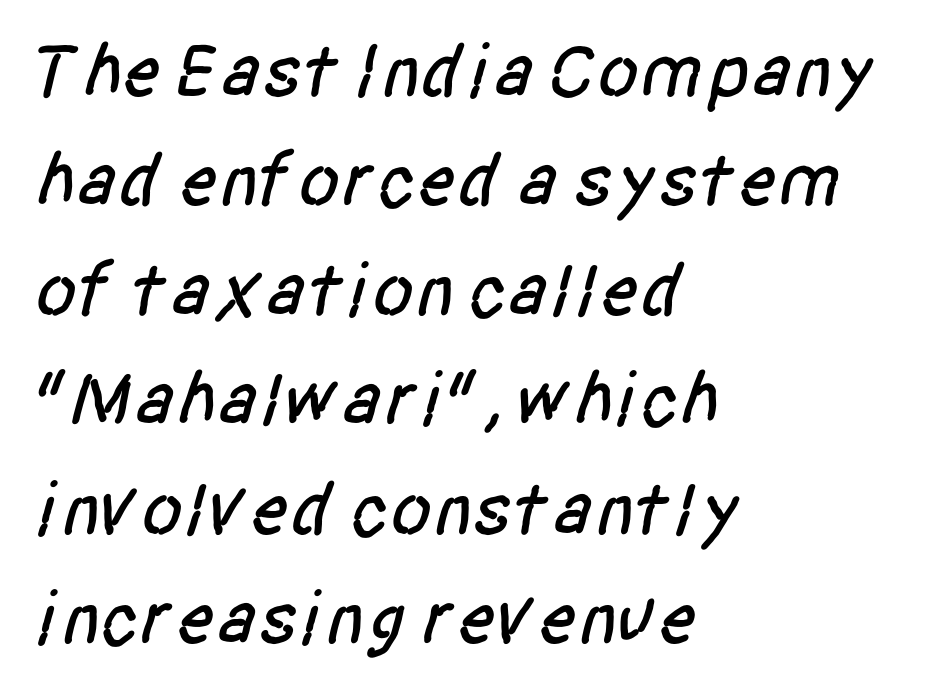
The image shows 76 px condensed sans-serif type; set left-aligned, normal line spacing (1.44x), normal letter spacing, not underlined; low stroke contrast and a large x-height.
